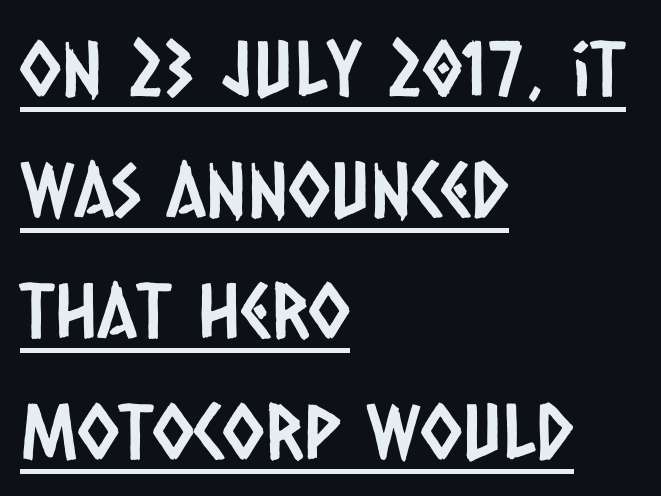
The image shows 76 px condensed sans-serif type; set left-aligned, normal line spacing (1.59x), normal letter spacing, underlined; low stroke contrast and a large x-height.
